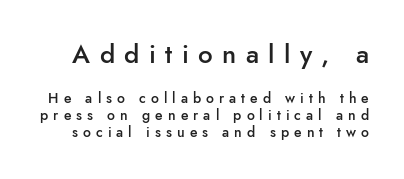
The image shows 26 px text type, upright; set line spacing 1.23x, unusually wide letter spacing (+0.36 em), not underlined; the first (top) block is 1.86x larger.
